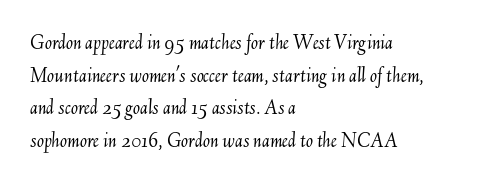
{"italic": "yes", "lean": "right", "slant_degrees": 6, "bold": "no", "underline": "no", "align": "left", "line_spacing": "normal", "line_spacing_ratio": 1.55, "letter_spacing": "normal", "letter_spacing_em": 0.0, "glyph_px": 21}
